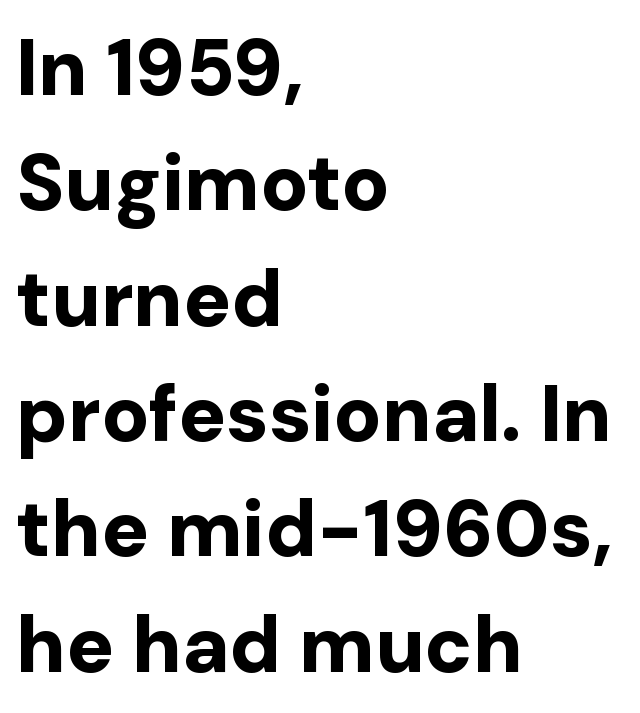
Grotesque or geometric, the face here clearly has no serifs. The area under the type is left untouched. Caption: standard tracking, unaltered. These lines stack with their left ends in a neat column. The glyphs have the mass of a bold cut. Spacing verdict: proportional, widths tailored to each character.
